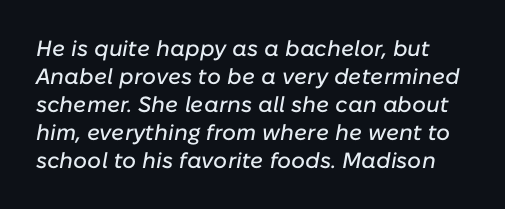
Q: Is the text italic (slanted)? A: Yes, it leans right by about 10 degrees.
Q: Is the text underlined? A: No.
Q: Is the spacing between letters normal or unusually wide? A: Normal.
Q: Is the spacing between lines tight, normal or loose? A: Normal.
